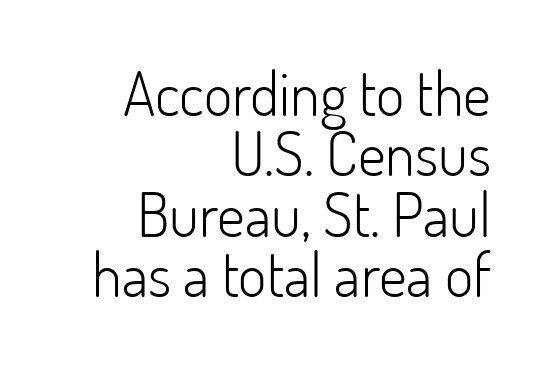
{"serif": "no", "italic": "no", "bold": "no", "weight": "light", "width": "normal", "stroke_contrast": "low", "x_height": "small", "monospaced": "no", "underline": "no", "align": "right", "line_spacing": "tight", "line_spacing_ratio": 0.99, "letter_spacing": "normal", "letter_spacing_em": 0.0, "glyph_px": 61}
